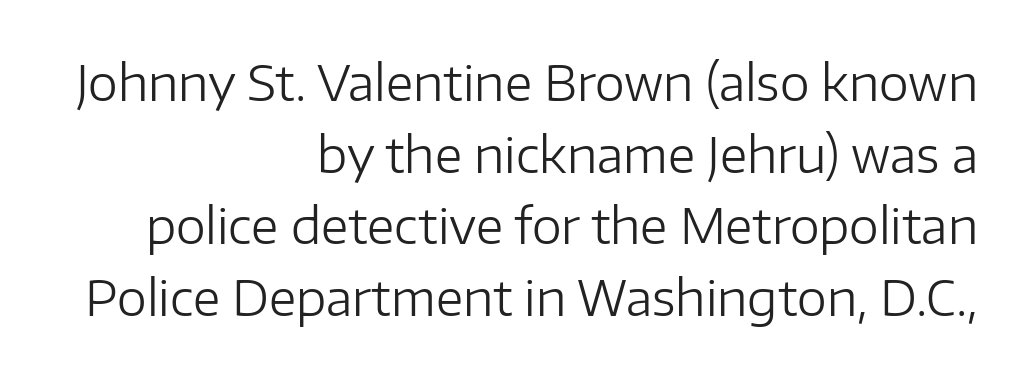
{"serif": "no", "italic": "no", "bold": "no", "weight": "regular", "width": "normal", "stroke_contrast": "low", "x_height": "medium", "monospaced": "no", "underline": "no", "align": "right", "line_spacing": "normal", "line_spacing_ratio": 1.49, "letter_spacing": "normal", "letter_spacing_em": 0.0, "glyph_px": 48}
